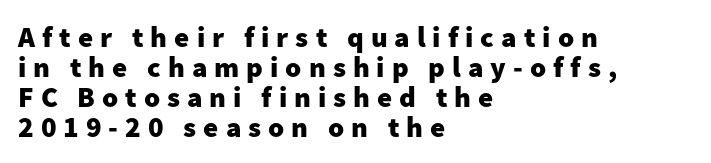
This sample has the flowing, uneven cadence of proportional lettering. Regarding leading, the lines here are crowded together. Tall strokes in this sample are plumb rather than angled. The font is running at its bold setting. The gap between lines stays unmarked. The paragraph shown leans on its left margin.
